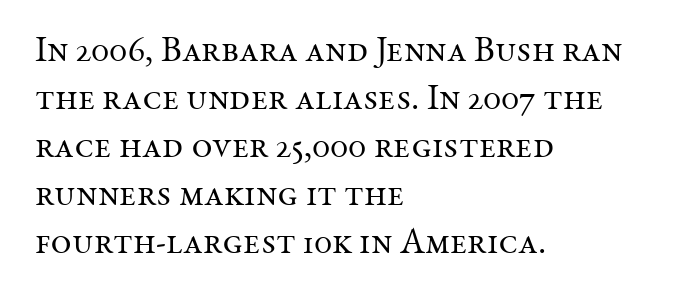
{"serif": "yes", "italic": "no", "bold": "no", "weight": "regular", "width": "normal", "stroke_contrast": "medium", "x_height": "medium", "monospaced": "no", "underline": "no", "align": "left", "line_spacing": "normal", "line_spacing_ratio": 1.33, "letter_spacing": "normal", "letter_spacing_em": 0.0, "glyph_px": 36}
